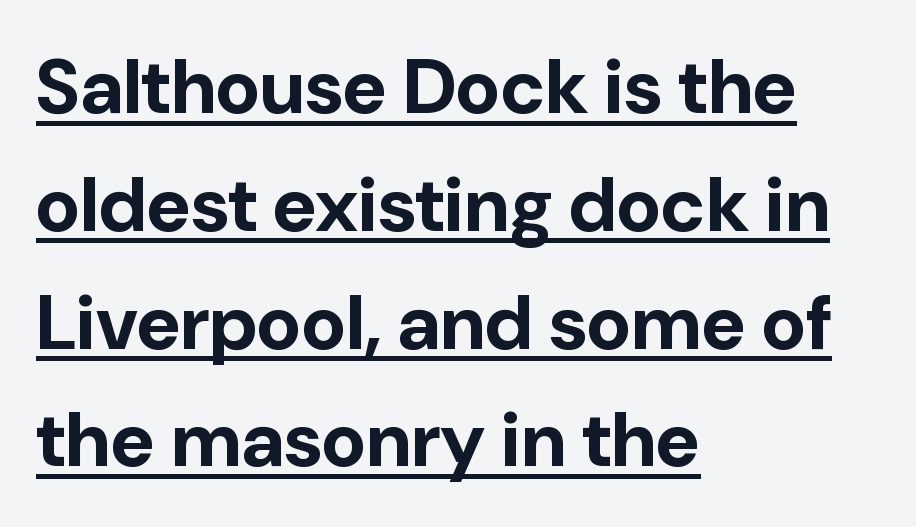
{"serif": "no", "italic": "no", "bold": "yes", "weight": "bold", "width": "normal", "stroke_contrast": "low", "x_height": "medium", "monospaced": "no", "underline": "yes", "align": "left", "line_spacing": "normal", "line_spacing_ratio": 1.53, "letter_spacing": "normal", "letter_spacing_em": 0.0, "glyph_px": 77}
